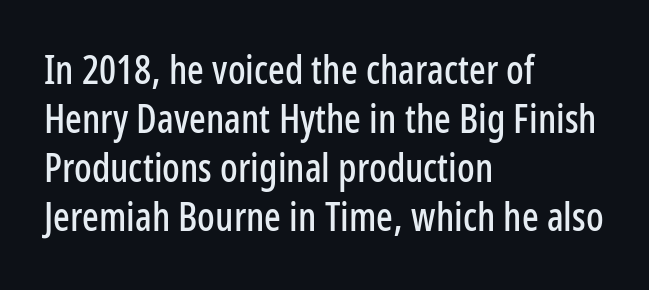
The image shows 39 px condensed sans-serif type, upright; set left-aligned, normal line spacing (1.26x), normal letter spacing, not underlined; low stroke contrast and a medium x-height.
